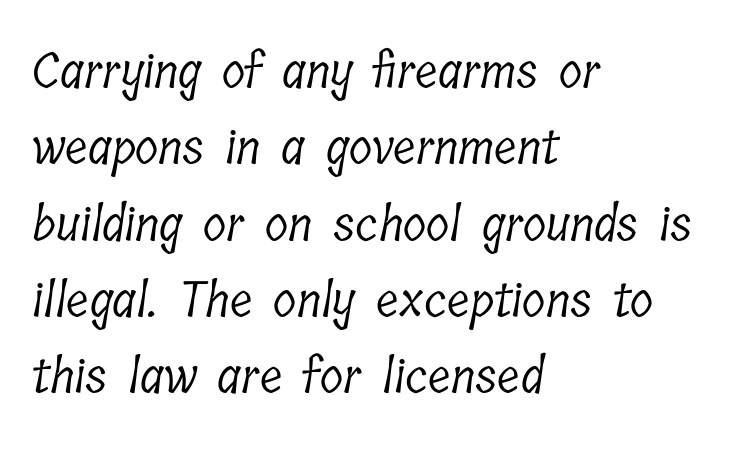
{"serif": "yes", "bold": "no", "weight": "light", "width": "condensed", "stroke_contrast": "low", "x_height": "medium", "monospaced": "no", "underline": "no", "align": "left", "line_spacing": "normal", "line_spacing_ratio": 1.59, "letter_spacing": "normal", "letter_spacing_em": 0.0, "glyph_px": 48}
